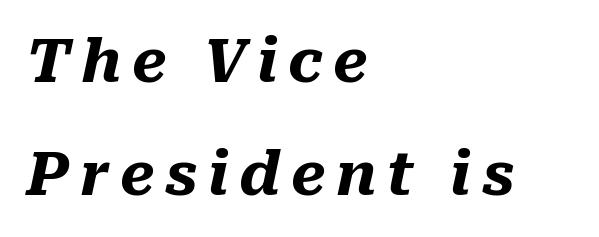
Short and long lines alike share a common starting point at left. Looks like regular typesetting: each glyph gets only the width it needs. Notice how the stems are inclined rather than vertical — that's the hallmark of italics. Baseline-to-baseline distance is far greater than the letter height.
